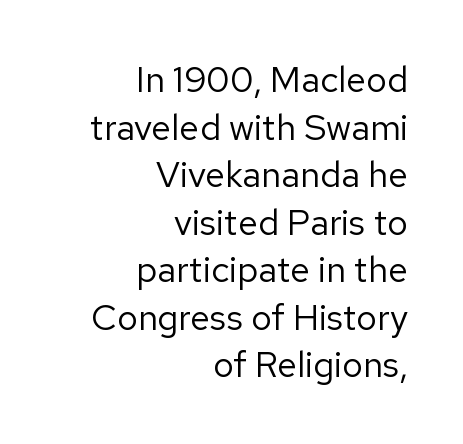
The image shows 36 px regular-weight sans-serif type, upright; set right-aligned, normal line spacing (1.32x), normal letter spacing, not underlined; low stroke contrast and a medium x-height.
